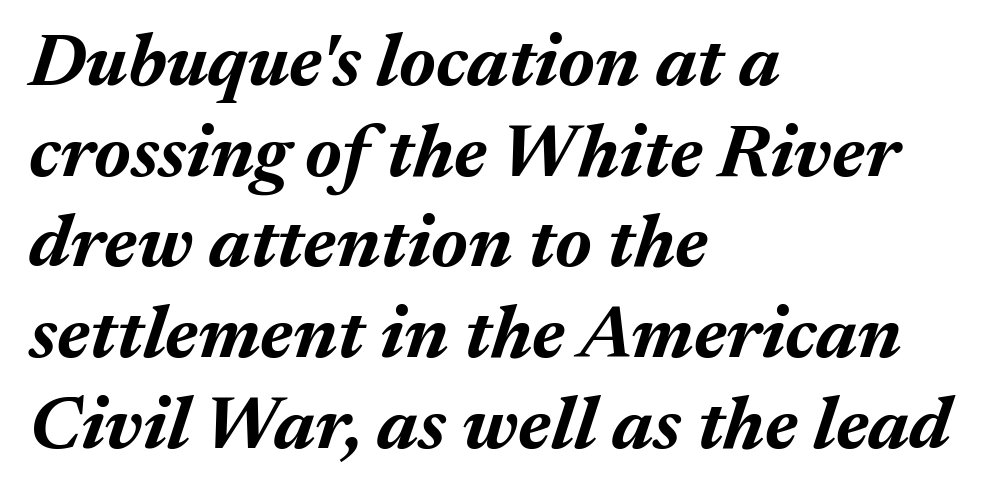
{"italic": "yes", "lean": "right", "slant_degrees": 17, "bold": "yes", "weight": "bold", "width": "normal", "stroke_contrast": "medium", "x_height": "medium", "monospaced": "no", "underline": "no", "align": "left", "line_spacing_ratio": 1.21, "letter_spacing": "normal", "letter_spacing_em": 0.0, "glyph_px": 75}
